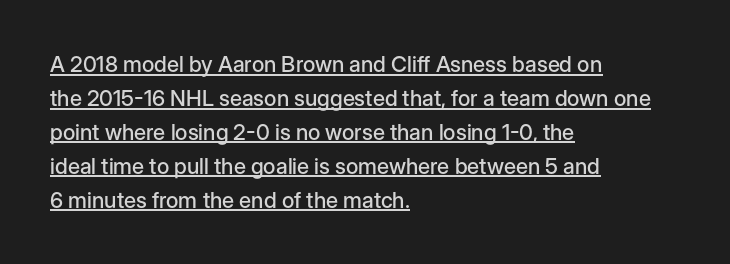
The image shows 22 px text type, upright; set left-aligned, normal line spacing (1.54x), normal letter spacing, underlined.
